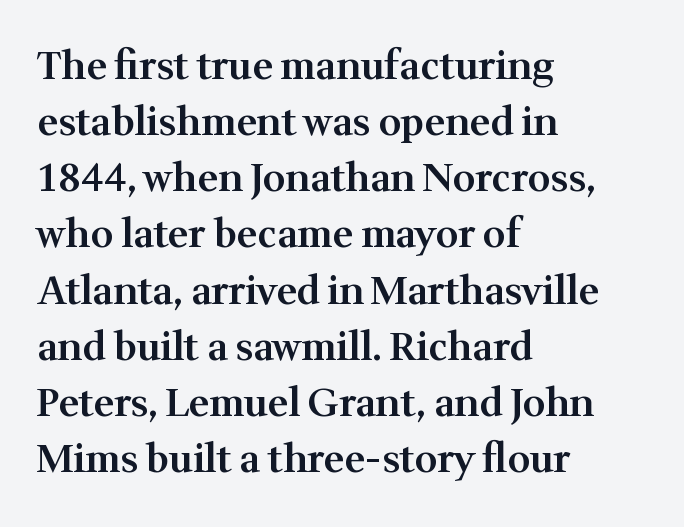
The image shows 39 px semibold serif type, upright; set left-aligned, normal line spacing (1.44x), normal letter spacing, not underlined; medium stroke contrast and a medium x-height.
